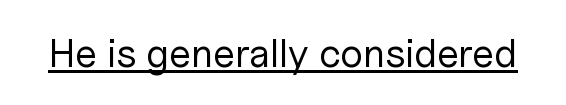
The image shows 40 px regular-weight sans-serif type, upright; set normal letter spacing, underlined; low stroke contrast and a medium x-height.
